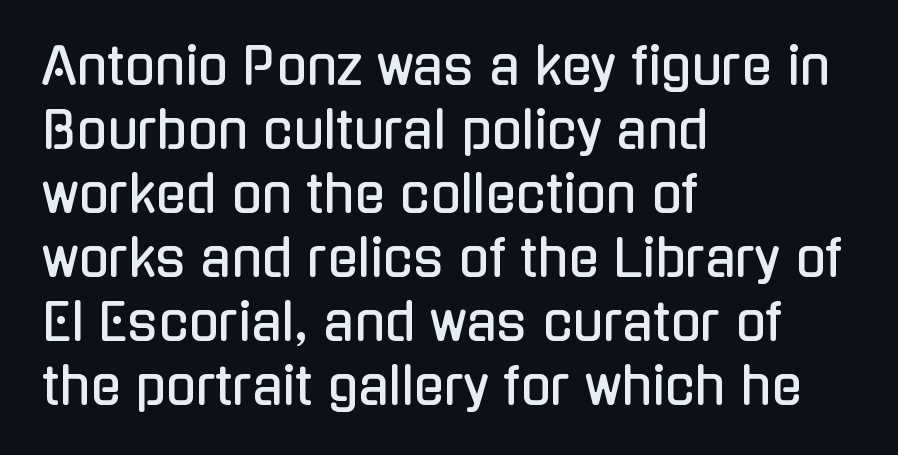
Q: Is the text italic (slanted)? A: No, it is upright.
Q: Is the typeface a serif or a sans-serif typeface? A: Sans-serif.
Q: Is the text underlined? A: No.
Q: How is the paragraph aligned? A: Left-aligned.
Q: Is the spacing between letters normal or unusually wide? A: Normal.
Q: Is the spacing between lines tight, normal or loose? A: Normal.
Q: Width (condensed, normal, or wide)? A: Condensed.
Q: Stroke contrast? A: Low.
Q: x-height? A: Medium.
Q: Monospaced? A: No.
